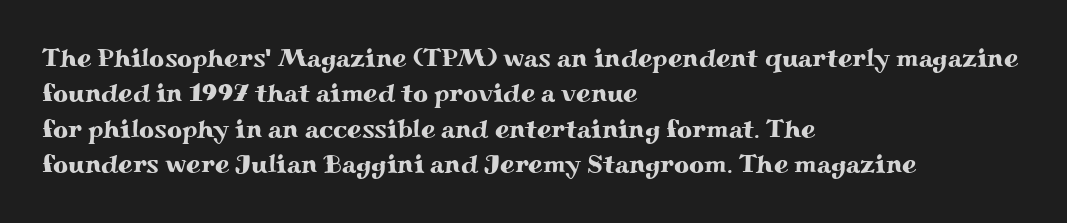
The image shows 26 px text type, upright; set left-aligned, normal line spacing (1.36x), normal letter spacing, not underlined.
